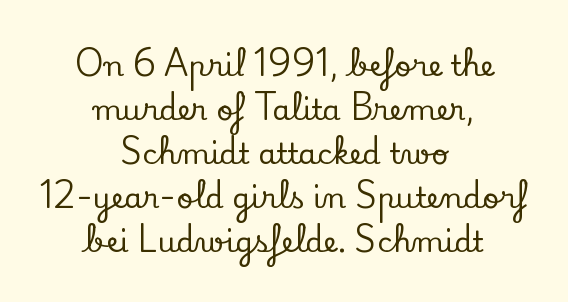
Letter spacing: default. Leftover space on each line is divided equally before and after the words. The foot of each line stays bare and open.
